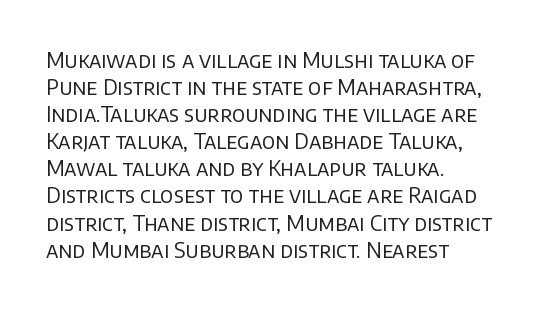
{"italic": "no", "bold": "no", "underline": "no", "align": "left", "line_spacing": "normal", "line_spacing_ratio": 1.29, "letter_spacing": "normal", "letter_spacing_em": 0.0, "glyph_px": 21}
